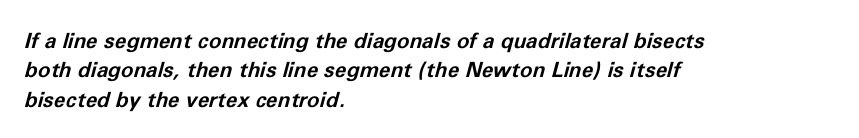
The image shows 21 px bold type, italic (leaning right); set left-aligned, normal line spacing (1.4x), normal letter spacing, not underlined.
